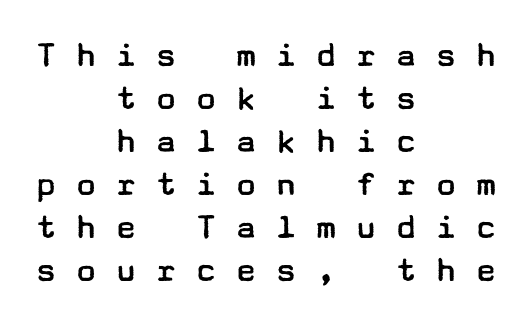
{"serif": "no", "italic": "no", "bold": "no", "weight": "regular", "width": "wide", "stroke_contrast": "low", "x_height": "medium", "underline": "no", "align": "center", "line_spacing_ratio": 1.16, "letter_spacing": "wide", "letter_spacing_em": 0.48, "glyph_px": 37}
